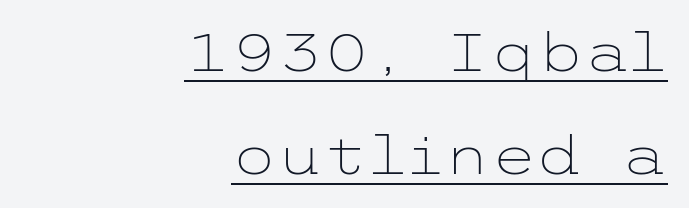
If you drew a ruler down the right edge, every line would touch it. Weight: regular or lighter. The lettering stays uniformly vertical, giving the passage a roman look. Looks like someone drew a line under every word here.
